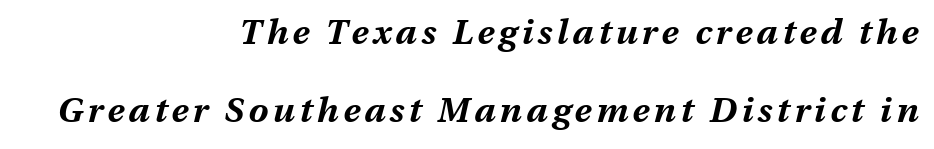
{"italic": "yes", "lean": "right", "slant_degrees": 13, "bold": "yes", "weight": "bold", "width": "normal", "stroke_contrast": "medium", "x_height": "medium", "monospaced": "no", "underline": "no", "align": "right", "line_spacing": "loose", "line_spacing_ratio": 2.24, "glyph_px": 35}
